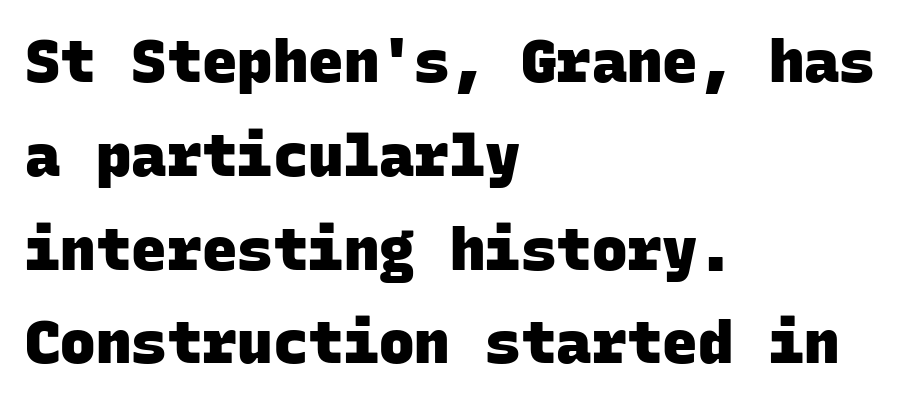
Q: Is the text bold? A: Yes.
Q: Is the typeface a serif or a sans-serif typeface? A: Sans-serif.
Q: Is the text underlined? A: No.
Q: How is the paragraph aligned? A: Left-aligned.
Q: Is the spacing between letters normal or unusually wide? A: Normal.
Q: Is the spacing between lines tight, normal or loose? A: Normal.
Q: Width (condensed, normal, or wide)? A: Normal.
Q: Stroke contrast? A: Low.
Q: x-height? A: Large.
Q: Monospaced? A: Yes.
